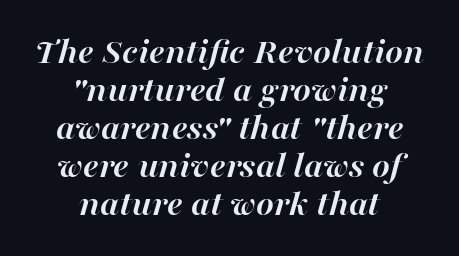
{"italic": "yes", "lean": "right", "slant_degrees": 16, "bold": "yes", "weight": "semibold", "width": "normal", "stroke_contrast": "high", "x_height": "medium", "monospaced": "no", "underline": "no", "align": "center", "line_spacing": "tight", "line_spacing_ratio": 1.0, "letter_spacing": "normal", "letter_spacing_em": 0.0, "glyph_px": 38}
